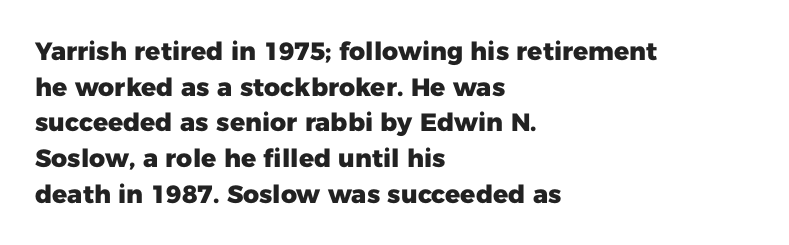
This rendering leaves character spacing at its baseline value. Any mark beneath the type? The region is blank. This is roman type, the default non-slanted kind. Pretty heavy lettering here — definitely bold. Notice how descenders clear the ascenders below comfortably — that's standard leading. All the whitespace from short lines collects on the right.
